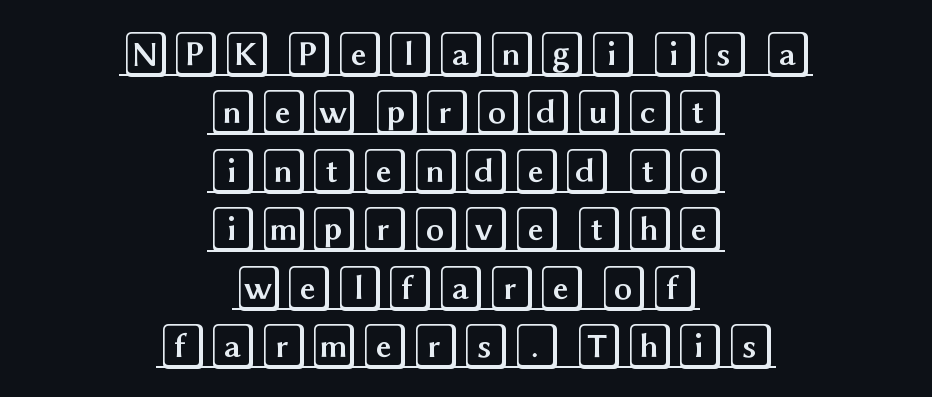
The rag falls on both sides of this text block equally. The horizontal fit of the characters is conventional and even. The rendering uses the underline text-decoration. Rendered with straight, roman letterforms.
